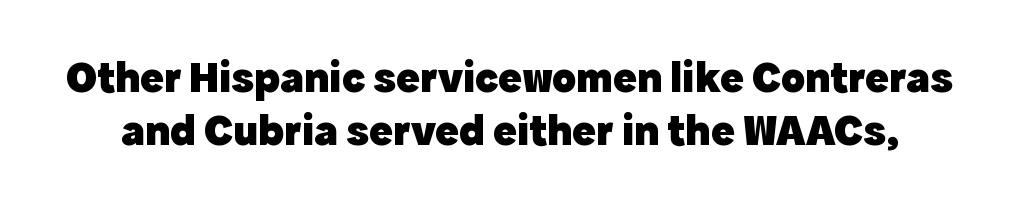
Q: Is the text bold? A: Yes.
Q: Is the text italic (slanted)? A: No, it is upright.
Q: Is the typeface a serif or a sans-serif typeface? A: Sans-serif.
Q: Is the text underlined? A: No.
Q: Is the spacing between letters normal or unusually wide? A: Normal.
Q: Width (condensed, normal, or wide)? A: Normal.
Q: x-height? A: Medium.
Q: Monospaced? A: No.
